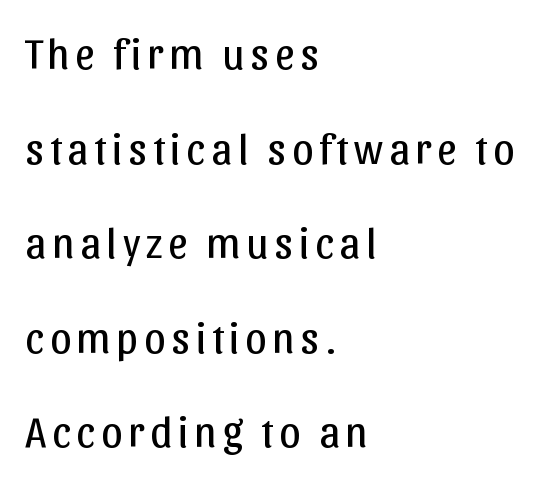
{"serif": "no", "italic": "no", "bold": "no", "weight": "regular", "width": "normal", "stroke_contrast": "low", "x_height": "medium", "monospaced": "no", "underline": "no", "align": "left", "line_spacing": "loose", "line_spacing_ratio": 2.2, "glyph_px": 43}
